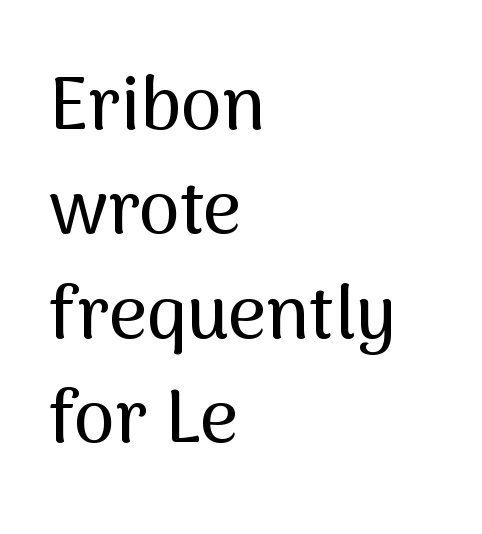
{"serif": "no", "italic": "no", "width": "normal", "stroke_contrast": "medium", "x_height": "medium", "monospaced": "no", "underline": "no", "align": "left", "line_spacing": "normal", "line_spacing_ratio": 1.41, "letter_spacing": "normal", "letter_spacing_em": 0.0, "glyph_px": 74}
